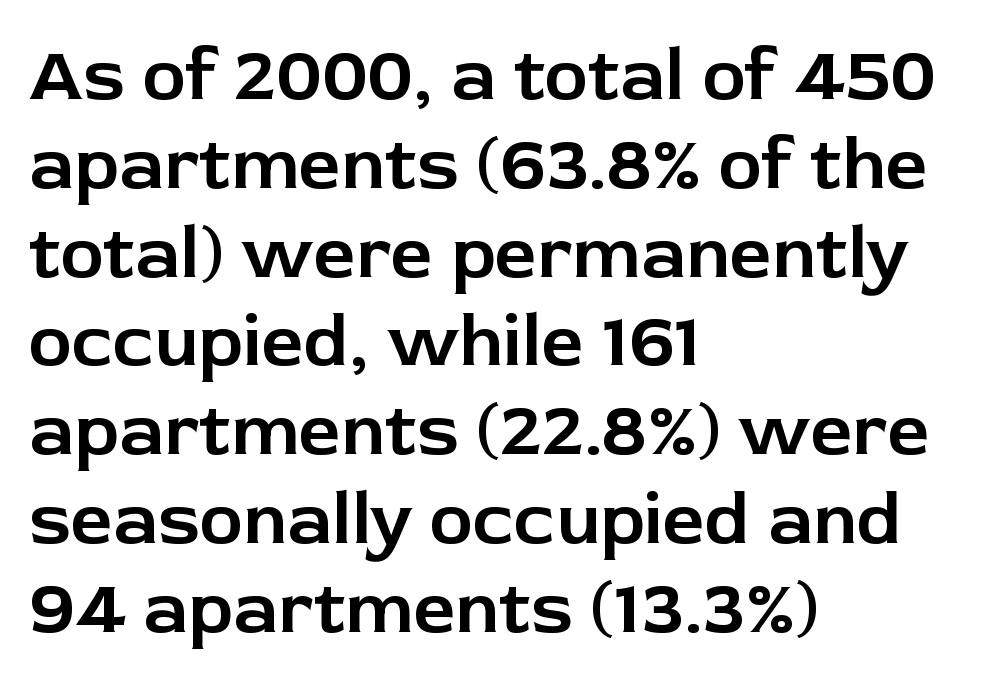
The image shows 74 px sans-serif type, upright; set left-aligned, line spacing 1.2x, normal letter spacing, not underlined; low stroke contrast and a medium x-height.
